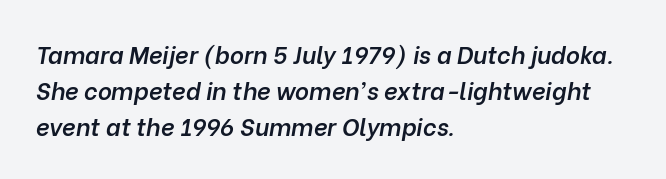
{"italic": "yes", "lean": "right", "slant_degrees": 10, "bold": "semi", "underline": "no", "align": "left", "line_spacing": "normal", "line_spacing_ratio": 1.51, "letter_spacing": "normal", "letter_spacing_em": 0.0, "glyph_px": 24}
